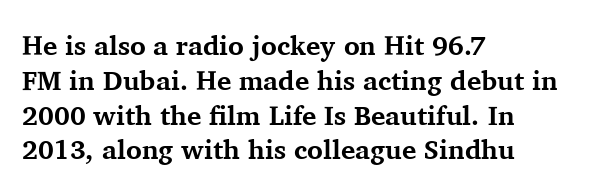
The words here are not underlined. Style check: upright. Typesetter's note: full bold, strokes at maximum text heaviness. Left-aligned paragraph, ragged on the right. One glance says typical: line gaps are just what's usual. Look at the tracking — it's just the regular setting, nothing added.
